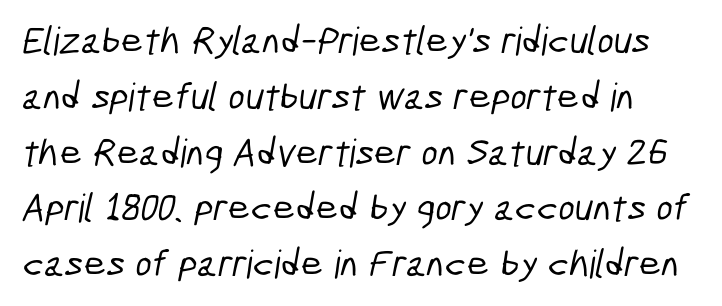
Q: Is the typeface a serif or a sans-serif typeface? A: Sans-serif.
Q: Is the text underlined? A: No.
Q: How is the paragraph aligned? A: Left-aligned.
Q: Is the spacing between letters normal or unusually wide? A: Normal.
Q: Is the spacing between lines tight, normal or loose? A: Normal.
Q: Width (condensed, normal, or wide)? A: Condensed.
Q: Stroke contrast? A: Low.
Q: x-height? A: Medium.
Q: Monospaced? A: No.
